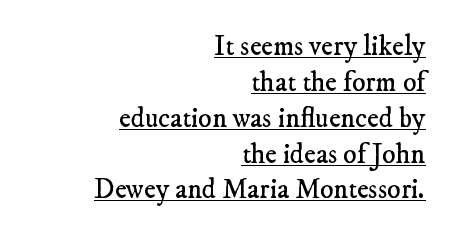
{"serif": "yes", "bold": "no", "weight": "regular", "width": "normal", "stroke_contrast": "low", "x_height": "small", "monospaced": "no", "underline": "yes", "align": "right", "line_spacing": "normal", "line_spacing_ratio": 1.28, "letter_spacing": "normal", "letter_spacing_em": 0.0, "glyph_px": 28}
